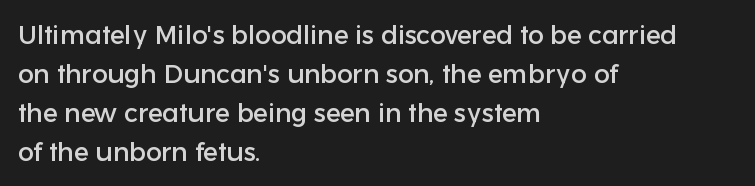
The compositor pushed each line to the left boundary. Every stem runs plumb, perpendicular to the baseline. This sample keeps an unexceptional amount of space between lines. Here the glyphs are tracked normally, forming tight word shapes. Descender tails drop into unmarked territory.
